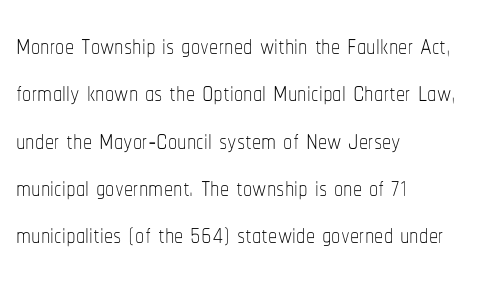
{"italic": "no", "bold": "no", "weight": "thin", "width": "condensed", "stroke_contrast": "low", "x_height": "medium", "monospaced": "no", "underline": "no", "align": "left", "line_spacing": "normal", "line_spacing_ratio": 1.28, "letter_spacing": "normal", "letter_spacing_em": 0.0, "glyph_px": 37}
